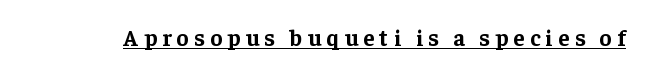
The image shows 23 px bold type, upright; set unusually wide letter spacing (+0.23 em), underlined.
